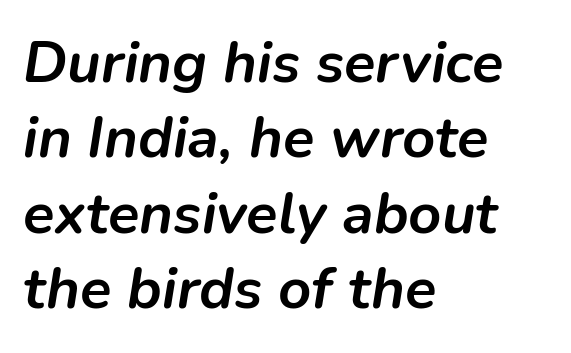
The image shows 58 px semibold type, italic (leaning right); set left-aligned, normal line spacing (1.3x), normal letter spacing, not underlined; low stroke contrast and a medium x-height.
